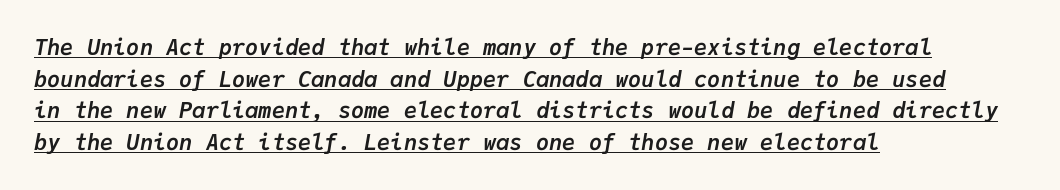
The image shows 22 px bold type, italic (leaning right); set left-aligned, normal line spacing (1.44x), normal letter spacing, underlined.
